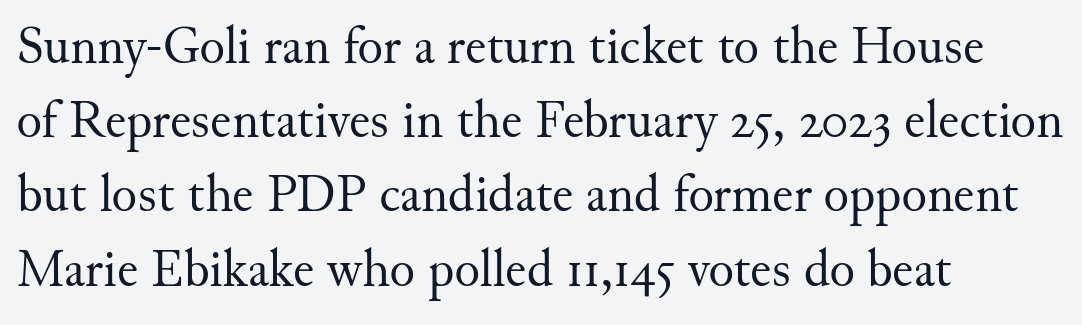
The image shows 53 px regular-weight serif type, upright; set left-aligned, normal line spacing (1.4x), normal letter spacing, not underlined; medium stroke contrast and a small x-height.
